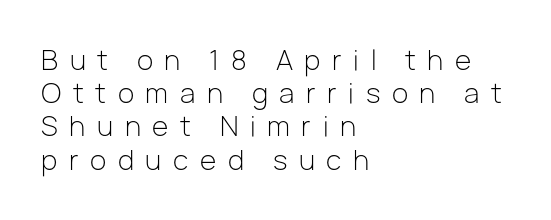
The image shows 27 px text type, upright; set left-aligned, line spacing 1.23x, unusually wide letter spacing (+0.43 em), not underlined.
